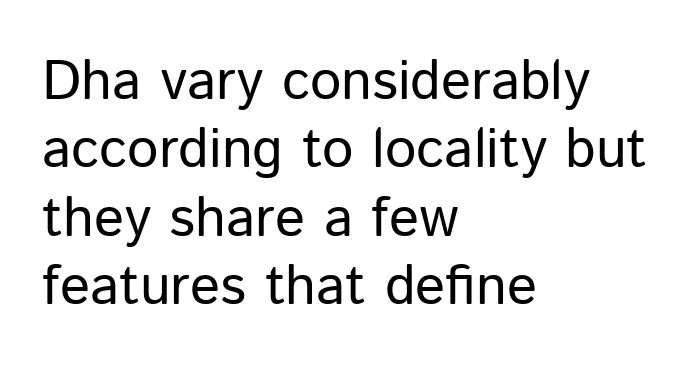
The string is rendered with underlining switched off. The paragraph shown leans on its left margin. Think of a printed novel: that variable character pitch is what you see here. A quiet, ordinary-to-light weight characterises the typeface. Notice how the stems are strictly vertical — no italics here.
